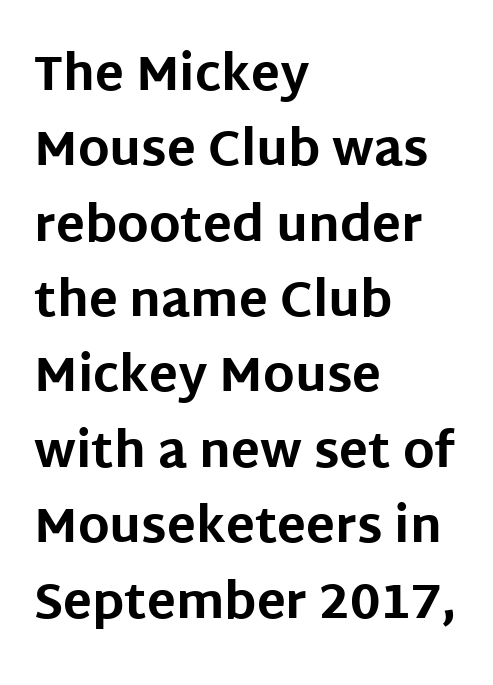
Q: Is the text bold? A: Yes.
Q: Is the text italic (slanted)? A: No, it is upright.
Q: Is the typeface a serif or a sans-serif typeface? A: Sans-serif.
Q: Is the text underlined? A: No.
Q: How is the paragraph aligned? A: Left-aligned.
Q: Is the spacing between letters normal or unusually wide? A: Normal.
Q: Is the spacing between lines tight, normal or loose? A: Normal.
Q: Width (condensed, normal, or wide)? A: Normal.
Q: Stroke contrast? A: Low.
Q: x-height? A: Large.
Q: Monospaced? A: No.
